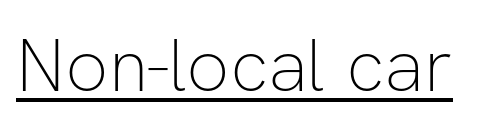
The image shows 75 px thin sans-serif type, upright; set normal letter spacing, underlined; low stroke contrast and a medium x-height.
